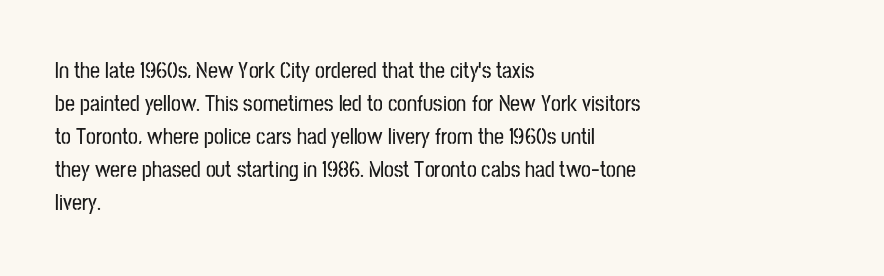
A clean baseline with only descenders dipping below it. Standard letterfit; no display-style spreading of the glyphs. Notice how descenders clear the ascenders below comfortably — that's standard leading. It's the straight-up-and-down kind of type. Does the copy run flush right? No — it runs flush left.
